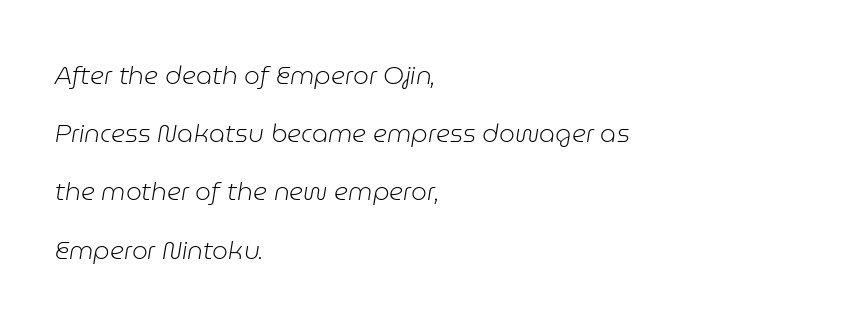
Layout note: lines flush left. This is not heavy type; no bold has been used. When letters slant like this, we call the style italic. The zone under the glyphs is completely vacant. Does the leading feel generous? Absolutely, it's lavish. Look at the tracking — it's just the regular setting, nothing added.
